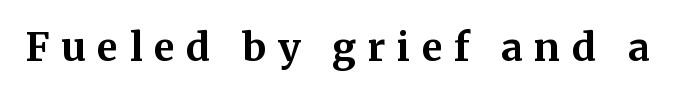
The axis of the letterforms is exactly vertical. The passage shown is typed in a proportional face where columns would drift. In terms of weight, the rendering is a true, heavy bold. Does the type have serifs? Yes, each stem ends in a small foot.
